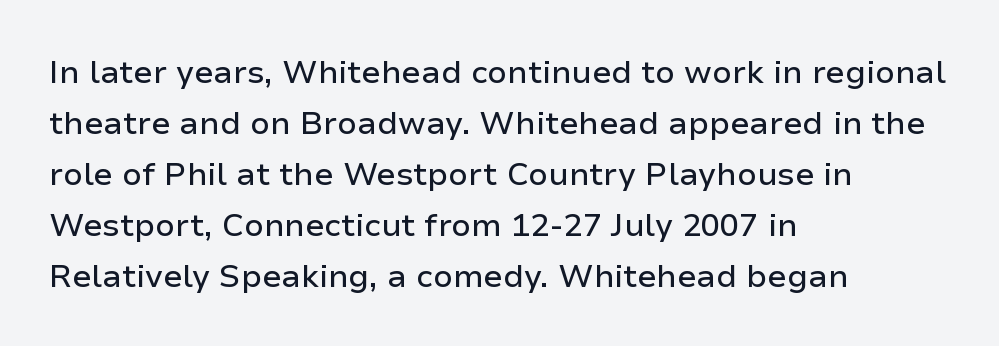
Vertical strokes here are truly vertical. Is this a fixed-width face? No — the glyphs have proportional, varying widths. The string is rendered with underlining switched off. Nothing unusual about the tracking: characters are spaced as the font intends. The setting favours the left margin, as ordinary paragraphs usually do.
